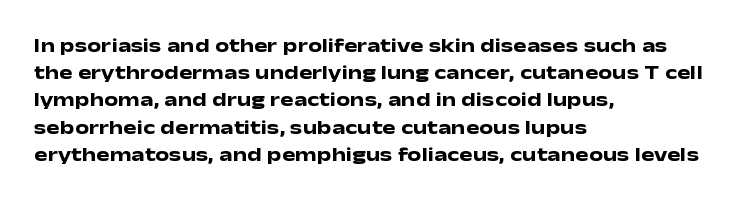
The image shows 20 px bold type, upright; set left-aligned, normal line spacing (1.36x), normal letter spacing, not underlined.
